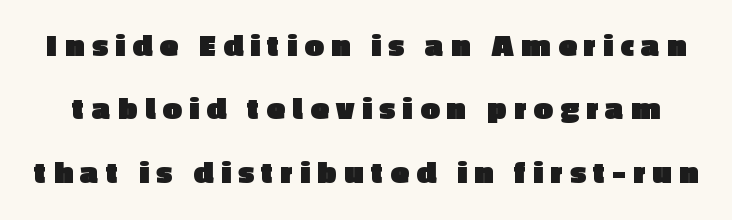
The image shows 33 px heavy sans-serif type, upright; set loose line spacing (1.92x), unusually wide letter spacing (+0.24 em), not underlined; a medium x-height.
